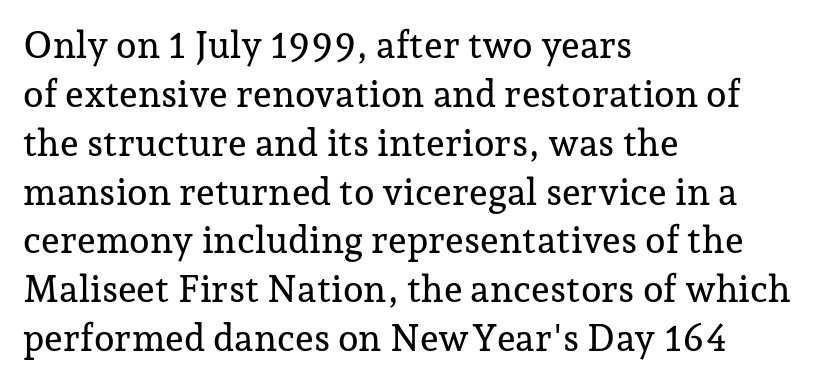
Q: Is the text italic (slanted)? A: No, it is upright.
Q: Is the typeface a serif or a sans-serif typeface? A: Serif.
Q: Is the text underlined? A: No.
Q: How is the paragraph aligned? A: Left-aligned.
Q: Is the spacing between letters normal or unusually wide? A: Normal.
Q: Is the spacing between lines tight, normal or loose? A: Normal.
Q: Width (condensed, normal, or wide)? A: Normal.
Q: Stroke contrast? A: Low.
Q: x-height? A: Medium.
Q: Monospaced? A: No.
